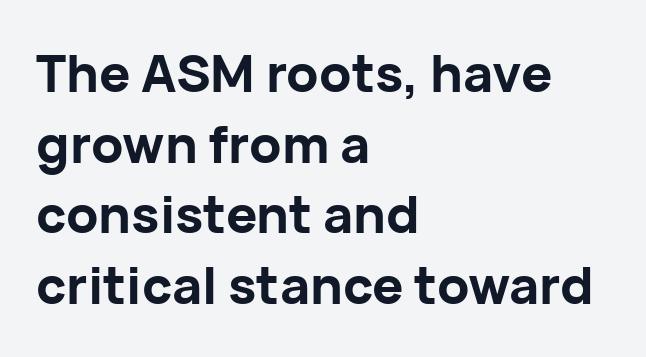
Q: Is the text bold? A: Yes.
Q: Is the text italic (slanted)? A: No, it is upright.
Q: Is the typeface a serif or a sans-serif typeface? A: Sans-serif.
Q: Is the text underlined? A: No.
Q: How is the paragraph aligned? A: Left-aligned.
Q: Is the spacing between letters normal or unusually wide? A: Normal.
Q: Is the spacing between lines tight, normal or loose? A: Normal.
Q: Width (condensed, normal, or wide)? A: Normal.
Q: Stroke contrast? A: Low.
Q: x-height? A: Medium.
Q: Monospaced? A: No.
